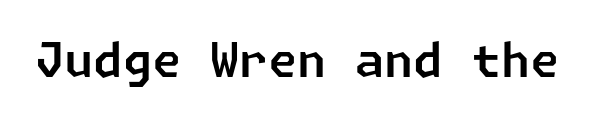
The foot of each line stays bare and open. Check where the strokes stop: nothing finishes them off — pure sans. Glyph-to-glyph distance matches everyday printed text.
